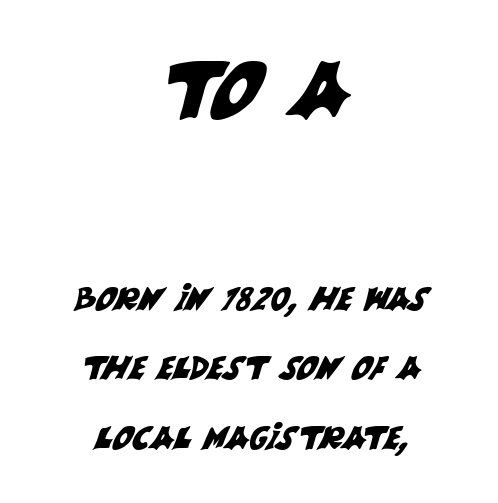
Q: Is the typeface a serif or a sans-serif typeface? A: Sans-serif.
Q: Is the text underlined? A: No.
Q: How is the paragraph aligned? A: Centered.
Q: Is the spacing between letters normal or unusually wide? A: Normal.
Q: Is the spacing between lines tight, normal or loose? A: Loose.
Q: Which block of text is set in a larger size, the first (top) or the second (bottom)? A: The first (top) one.
Q: Width (condensed, normal, or wide)? A: Normal.
Q: Stroke contrast? A: Medium.
Q: x-height? A: Large.
Q: Monospaced? A: No.
